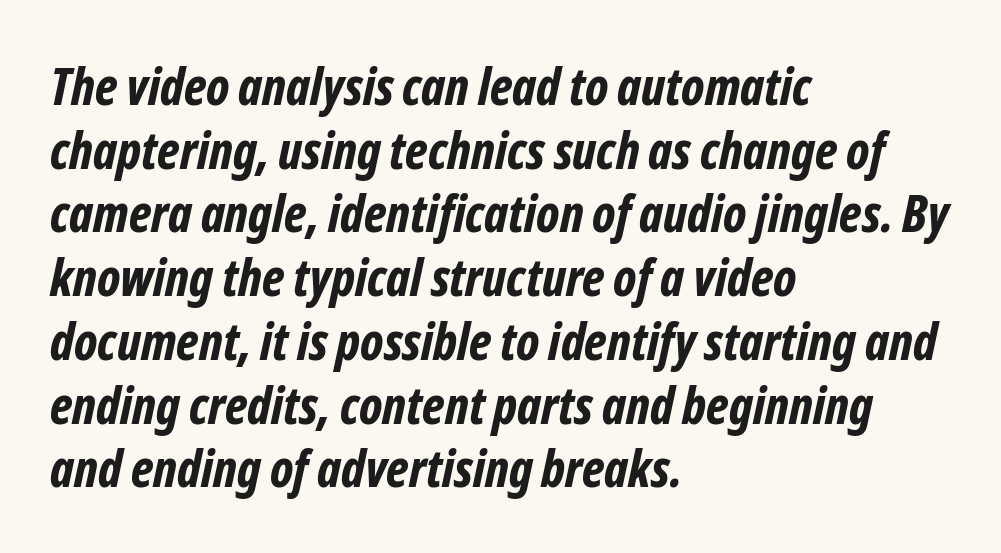
Q: Is the text bold? A: Yes.
Q: Is the text italic (slanted)? A: Yes, it leans right by about 12 degrees.
Q: Is the text underlined? A: No.
Q: How is the paragraph aligned? A: Left-aligned.
Q: Is the spacing between letters normal or unusually wide? A: Normal.
Q: Is the spacing between lines tight, normal or loose? A: Normal.
Q: Width (condensed, normal, or wide)? A: Condensed.
Q: Stroke contrast? A: Low.
Q: x-height? A: Medium.
Q: Monospaced? A: No.
